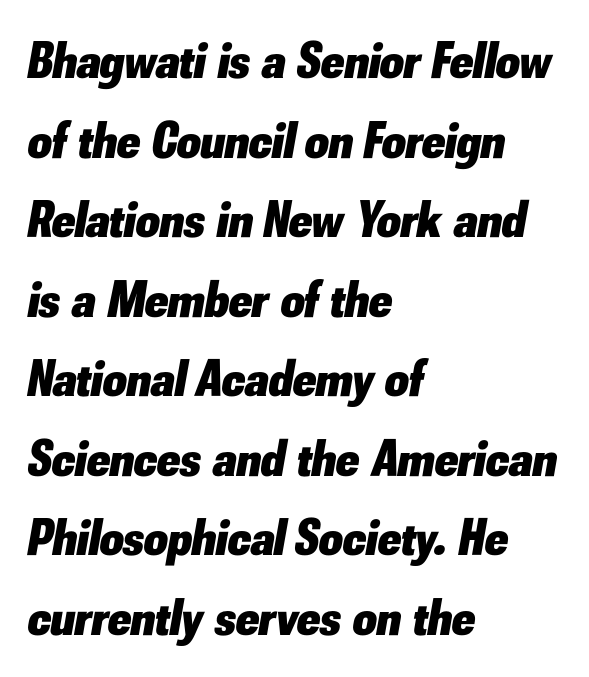
{"italic": "yes", "lean": "right", "slant_degrees": 10, "bold": "yes", "weight": "heavy", "width": "normal", "stroke_contrast": "low", "x_height": "small", "monospaced": "no", "underline": "no", "align": "left", "line_spacing": "normal", "line_spacing_ratio": 1.53, "letter_spacing": "normal", "letter_spacing_em": 0.0, "glyph_px": 52}
